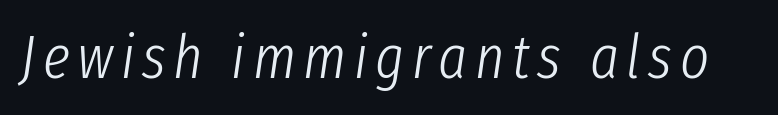
{"italic": "yes", "lean": "right", "slant_degrees": 8, "bold": "no", "weight": "light", "width": "condensed", "stroke_contrast": "low", "x_height": "medium", "monospaced": "no", "underline": "no", "glyph_px": 62}
